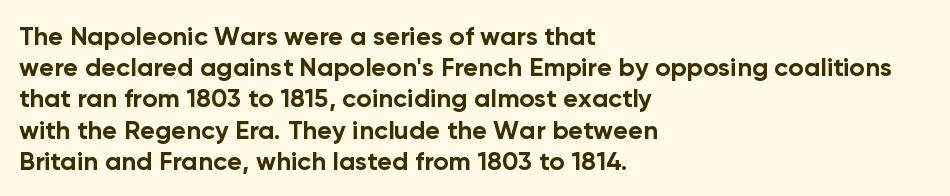
The image shows 26 px bold type, upright; set left-aligned, line spacing 1.2x, normal letter spacing, not underlined.
